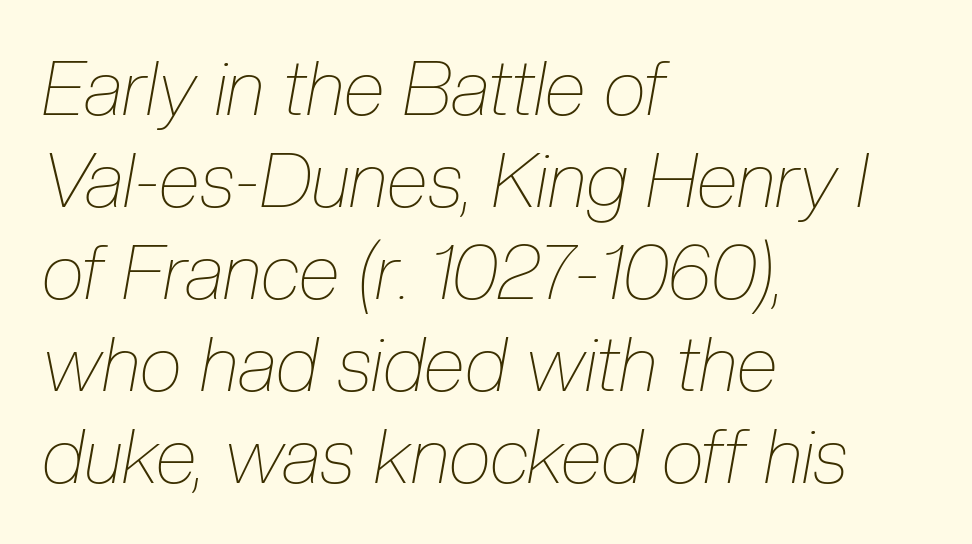
{"italic": "yes", "lean": "right", "slant_degrees": 10, "bold": "no", "weight": "thin", "width": "condensed", "stroke_contrast": "low", "x_height": "medium", "monospaced": "no", "underline": "no", "align": "left", "line_spacing_ratio": 1.21, "letter_spacing": "normal", "letter_spacing_em": 0.0, "glyph_px": 76}
